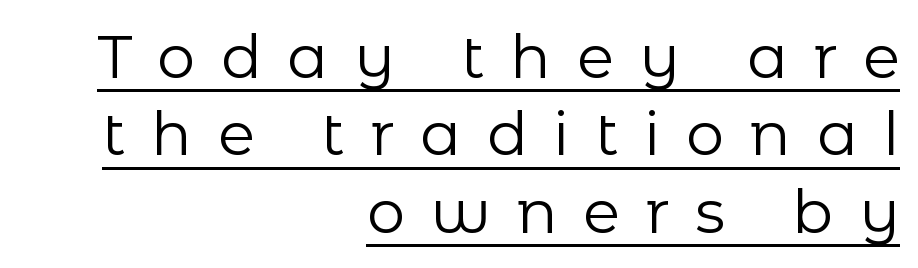
Character widths vary here, with narrow letters taking less room than wide ones. The rendering uses the underline text-decoration. Notice how the stems are strictly vertical — no italics here. The passage is arranged like a letterhead date or caption credit — flush right.
